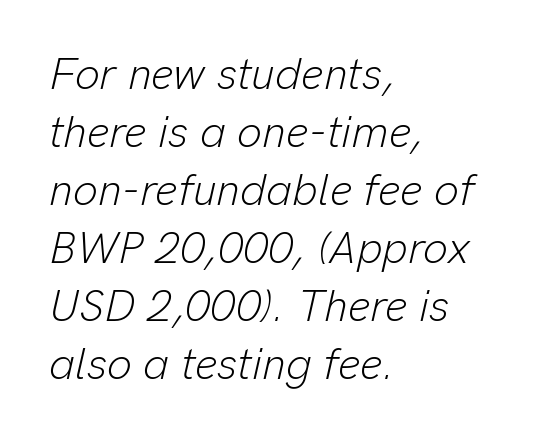
The face used here is rendered with its standard letterfit. The rendering uses natural spacing where letterforms have individual widths. The block of text has a typical density, with ordinary space between rows. Every row of glyphs begins at an identical x-position on the left. The string is rendered with underlining switched off. In terms of posture, this sample is oblique.
